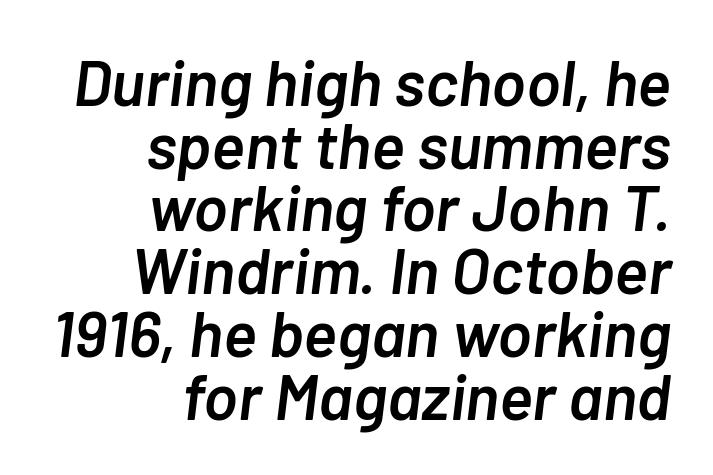
Q: Is the text bold? A: Semi-bold.
Q: Is the text italic (slanted)? A: Yes, it leans right by about 7 degrees.
Q: Is the text underlined? A: No.
Q: How is the paragraph aligned? A: Right-aligned.
Q: Is the spacing between letters normal or unusually wide? A: Normal.
Q: Is the spacing between lines tight, normal or loose? A: Tight.
Q: Width (condensed, normal, or wide)? A: Normal.
Q: Stroke contrast? A: Low.
Q: x-height? A: Medium.
Q: Monospaced? A: No.
